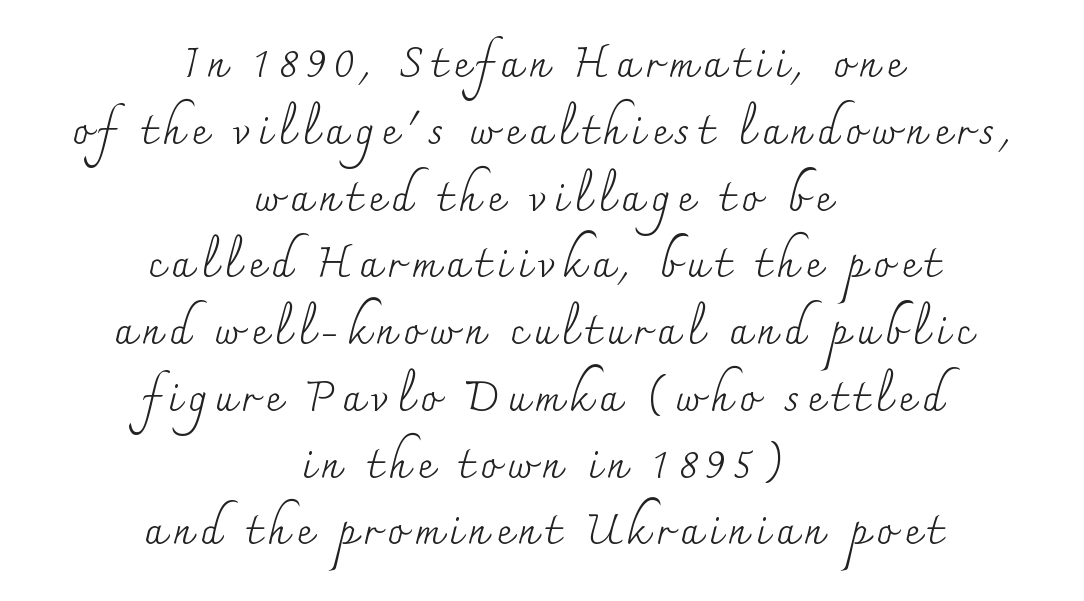
Q: Is the text bold? A: No.
Q: Is the text italic (slanted)? A: Yes.
Q: Is the typeface a serif or a sans-serif typeface? A: Serif.
Q: Is the text underlined? A: No.
Q: How is the paragraph aligned? A: Centered.
Q: Is the spacing between lines tight, normal or loose? A: Normal.
Q: Width (condensed, normal, or wide)? A: Normal.
Q: Stroke contrast? A: Medium.
Q: x-height? A: Small.
Q: Monospaced? A: No.
